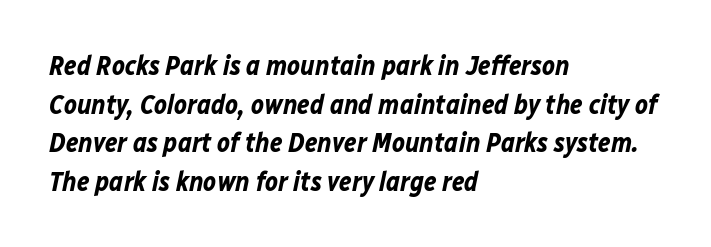
The image shows 27 px bold type, italic (leaning right); set left-aligned, normal line spacing (1.43x), normal letter spacing, not underlined.
